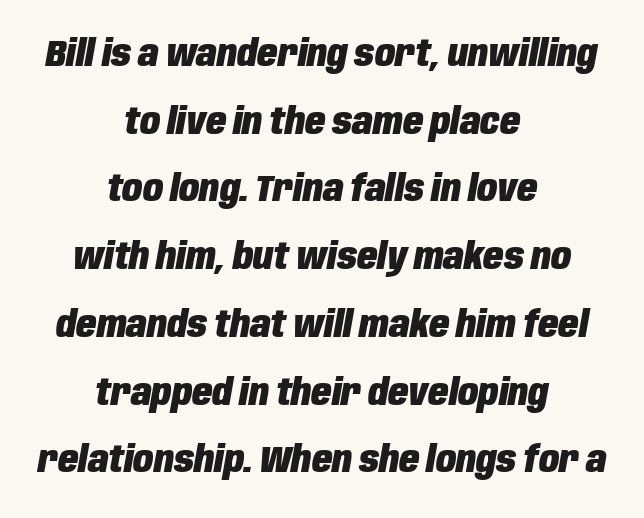
{"italic": "yes", "lean": "right", "slant_degrees": 10, "bold": "yes", "weight": "heavy", "width": "condensed", "stroke_contrast": "low", "x_height": "large", "monospaced": "no", "underline": "no", "align": "center", "line_spacing_ratio": 1.83, "letter_spacing": "normal", "letter_spacing_em": 0.0, "glyph_px": 37}
